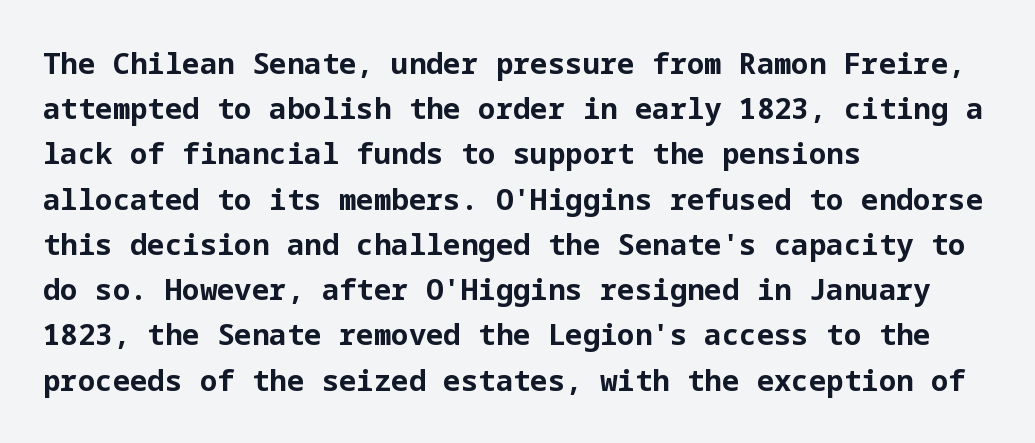
Leading: standard. The typesetter chose a ragged-right arrangement here. The specimen omits any rule beneath the text block's lines. These lines were composed using upright roman letters. The characters display no serif detailing; their extremities are plain. You'd pick this weight for a headline — it's a proper bold.
